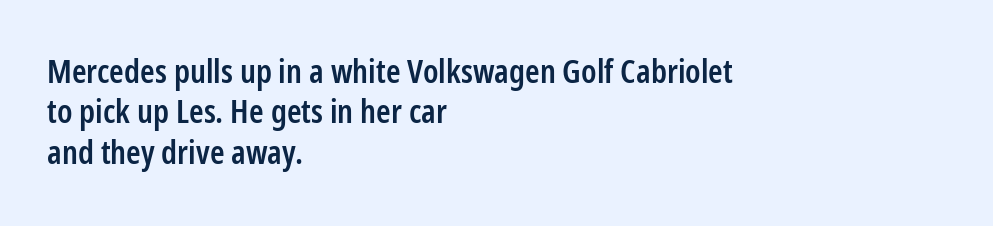
The face used here is rendered with its standard letterfit. Grotesque or geometric, the face here clearly has no serifs. Line beginnings align vertically; line endings do not. Characters remain perfectly vertical along every line. The passage shown is typed in a proportional face where columns would drift.
